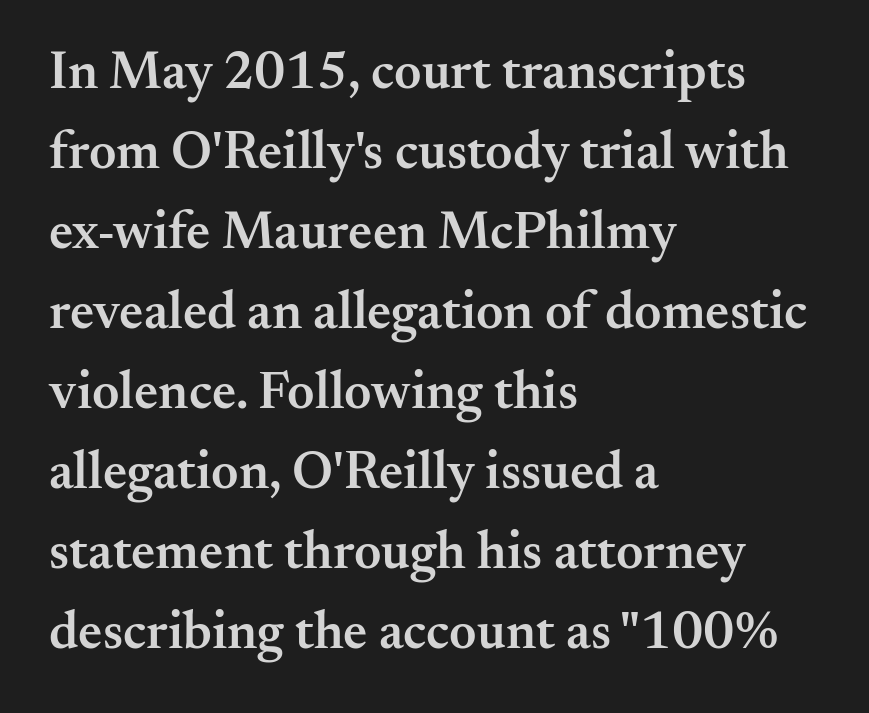
Q: Is the text bold? A: Semi-bold.
Q: Is the text italic (slanted)? A: No, it is upright.
Q: Is the typeface a serif or a sans-serif typeface? A: Serif.
Q: Is the text underlined? A: No.
Q: How is the paragraph aligned? A: Left-aligned.
Q: Is the spacing between letters normal or unusually wide? A: Normal.
Q: Is the spacing between lines tight, normal or loose? A: Normal.
Q: Width (condensed, normal, or wide)? A: Normal.
Q: Stroke contrast? A: Medium.
Q: x-height? A: Small.
Q: Monospaced? A: No.
